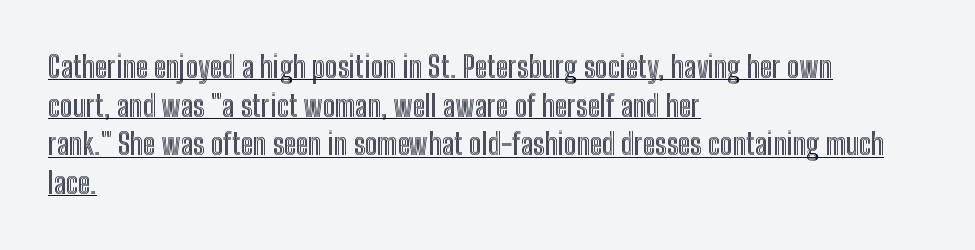
The image shows 30 px condensed type, upright; set left-aligned, normal line spacing (1.29x), normal letter spacing, underlined; a medium x-height.
